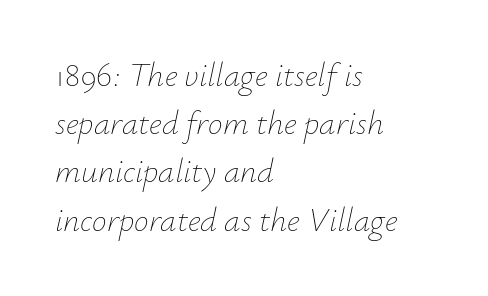
Q: Is the text bold? A: No.
Q: Is the text italic (slanted)? A: Yes, it leans right by about 12 degrees.
Q: Is the text underlined? A: No.
Q: How is the paragraph aligned? A: Left-aligned.
Q: Is the spacing between letters normal or unusually wide? A: Normal.
Q: Is the spacing between lines tight, normal or loose? A: Normal.
Q: Width (condensed, normal, or wide)? A: Normal.
Q: Stroke contrast? A: Low.
Q: x-height? A: Small.
Q: Monospaced? A: No.
